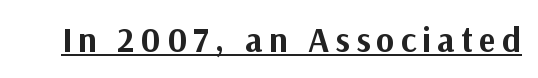
Q: Is the text bold? A: Yes.
Q: Is the text italic (slanted)? A: No, it is upright.
Q: Is the typeface a serif or a sans-serif typeface? A: Sans-serif.
Q: Is the text underlined? A: Yes.
Q: Width (condensed, normal, or wide)? A: Normal.
Q: Stroke contrast? A: Medium.
Q: x-height? A: Medium.
Q: Monospaced? A: No.
